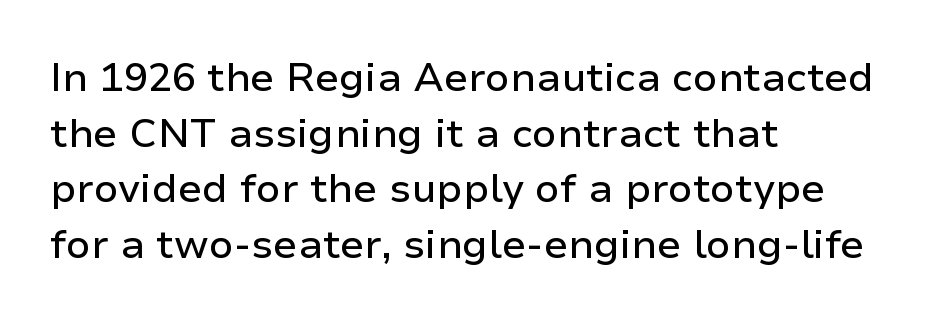
You could not count columns in this text — the font is proportionally spaced. Do the letters lean? They stand straight. Reading down the column, the eye jumps a familiar distance to each next line. Just letters on the line, the space beneath them empty.
